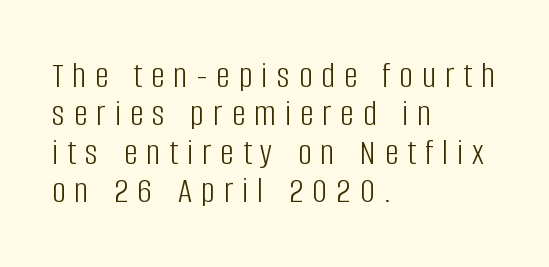
Q: Is the text bold? A: No.
Q: Is the text italic (slanted)? A: No, it is upright.
Q: Is the typeface a serif or a sans-serif typeface? A: Sans-serif.
Q: Is the text underlined? A: No.
Q: How is the paragraph aligned? A: Left-aligned.
Q: Is the spacing between letters normal or unusually wide? A: Unusually wide.
Q: Is the spacing between lines tight, normal or loose? A: Tight.
Q: Width (condensed, normal, or wide)? A: Condensed.
Q: Stroke contrast? A: Low.
Q: x-height? A: Large.
Q: Monospaced? A: No.
